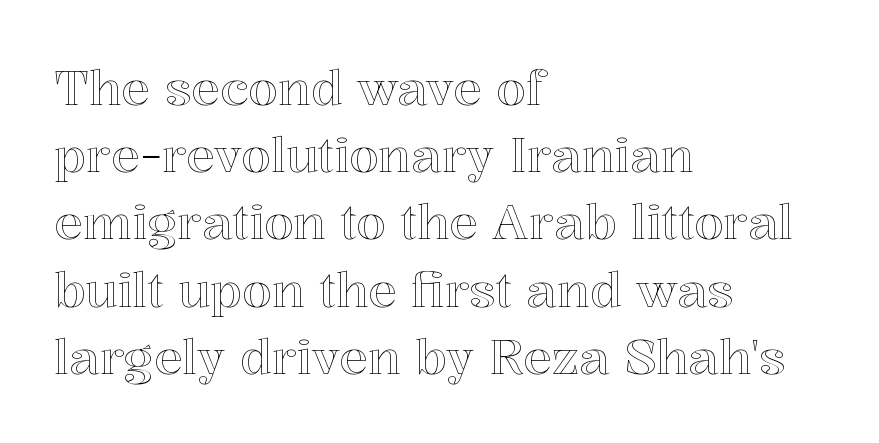
Casual observation: everything's shoved over to the left. Do the characters align in a grid? No, the font is proportional. Summary of vertical rhythm: regular, with standard interline spacing. Characters follow at the spacing the type designer built in.
